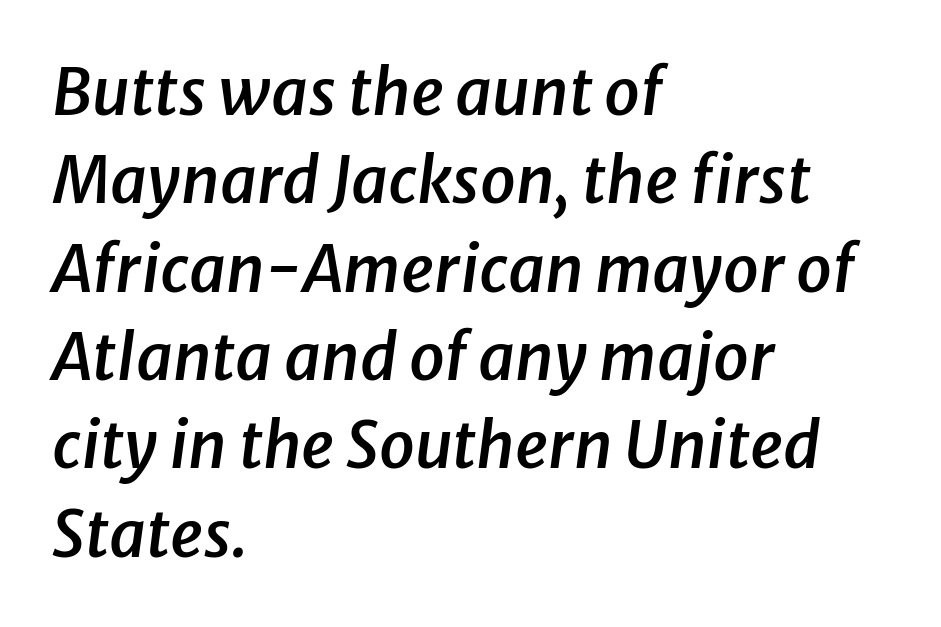
{"italic": "yes", "lean": "right", "slant_degrees": 8, "bold": "semi", "weight": "semibold", "width": "normal", "stroke_contrast": "low", "x_height": "medium", "monospaced": "no", "underline": "no", "align": "left", "line_spacing": "normal", "line_spacing_ratio": 1.38, "letter_spacing": "normal", "letter_spacing_em": 0.0, "glyph_px": 64}
